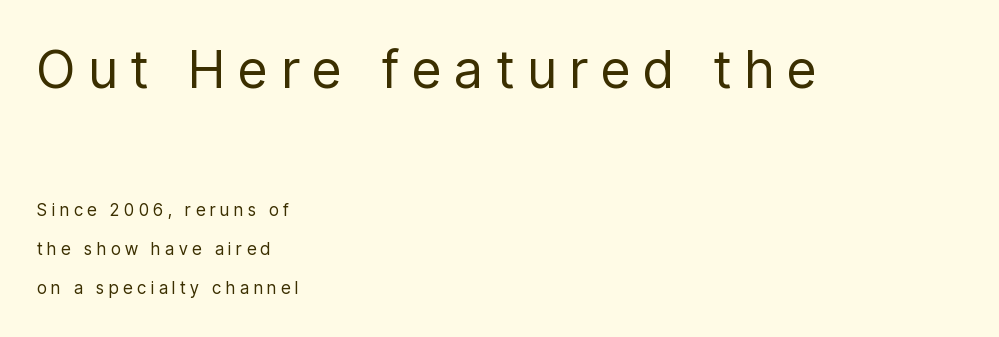
{"serif": "no", "italic": "no", "bold": "no", "weight": "regular", "width": "condensed", "stroke_contrast": "low", "x_height": "medium", "monospaced": "no", "underline": "no", "align": "left", "line_spacing": "loose", "line_spacing_ratio": 2.31, "letter_spacing": "wide", "letter_spacing_em": 0.28, "larger_block": "first", "size_ratio": 3.06, "glyph_px": 52}
